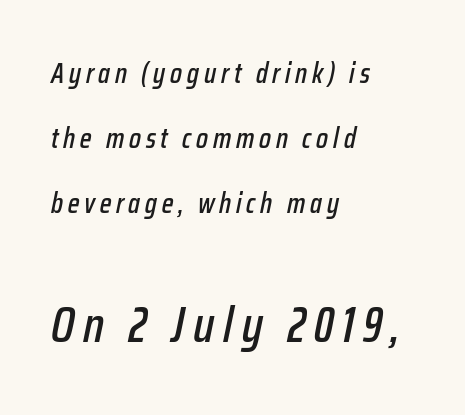
Reading down the column, the eye jumps a long way to each next line. The passage shown is not underscored anywhere. Character widths vary here, with narrow letters taking less room than wide ones. Small over large — that's the arrangement of the two blocks here.
